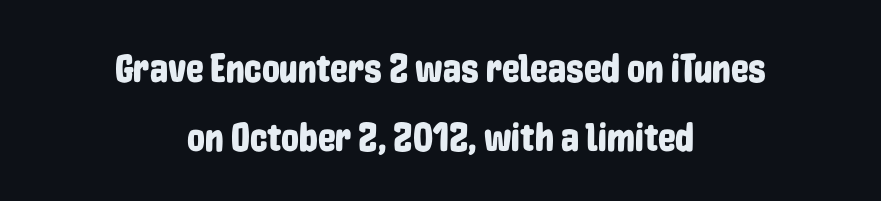
The image shows 40 px condensed sans-serif type, upright; set centered, line spacing 1.72x, normal letter spacing, not underlined; low stroke contrast and a medium x-height.
